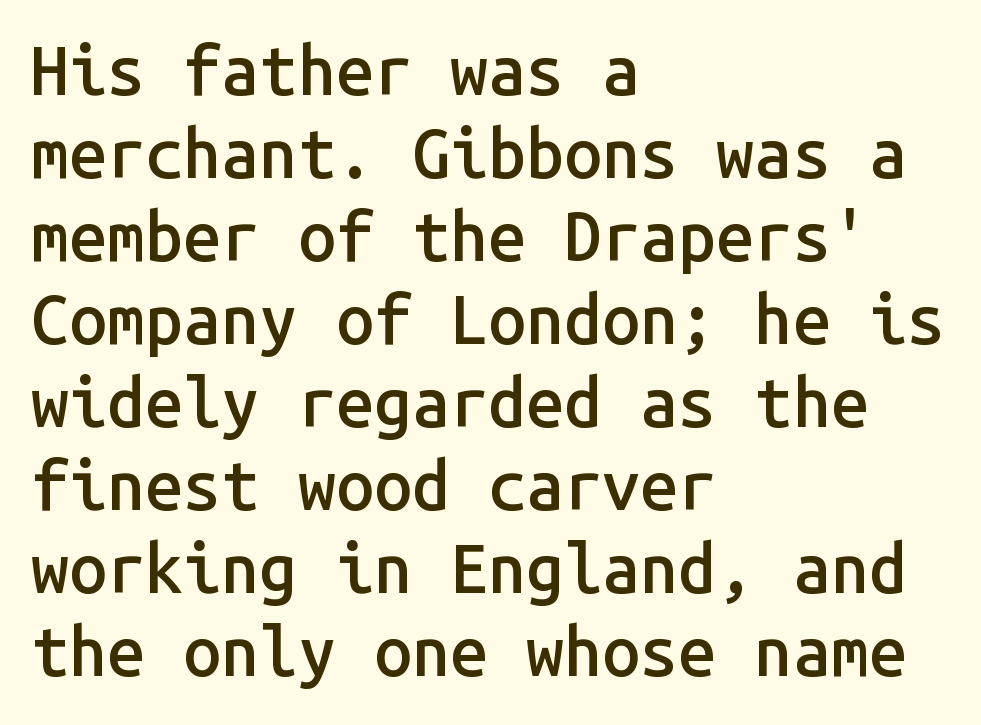
The image shows 68 px semibold sans-serif type, upright, monospaced; set left-aligned, line spacing 1.22x, normal letter spacing, not underlined; low stroke contrast and a medium x-height.
